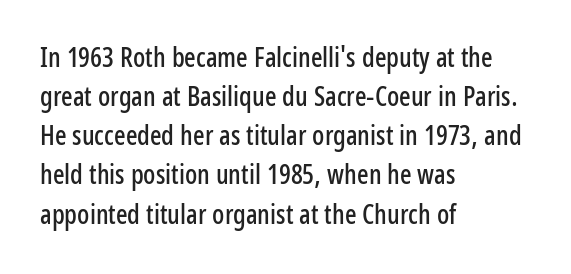
The image shows 27 px text type, upright; set left-aligned, normal line spacing (1.45x), normal letter spacing, not underlined.
